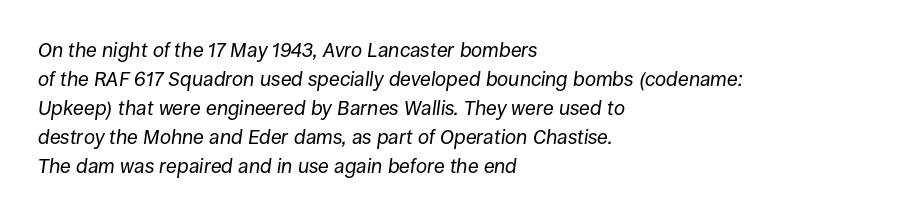
The image shows 20 px text type, italic (leaning right); set left-aligned, normal line spacing (1.45x), normal letter spacing, not underlined.
